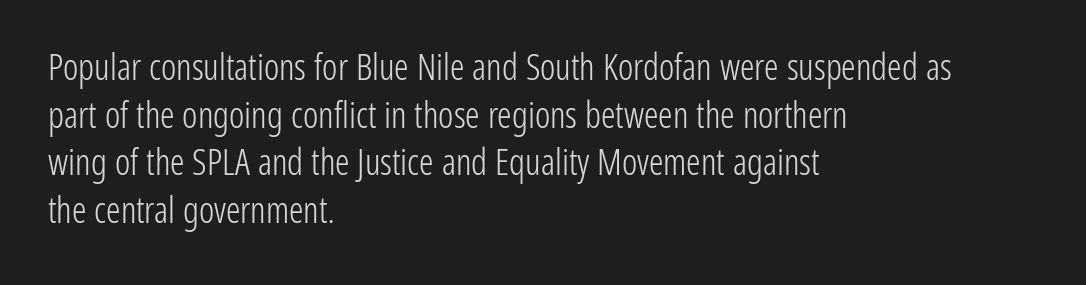
Unlike italic type, these characters show no tilt at all. The text was rendered using a sans face with plain stroke endings. Varying glyph widths throughout — classic text-font behaviour. Leading: standard. The rag falls on the right side of this text block.
